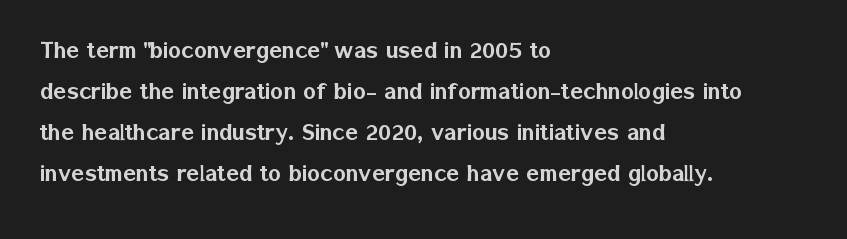
The image shows 27 px text type, upright; set left-aligned, normal line spacing (1.52x), normal letter spacing, not underlined.
